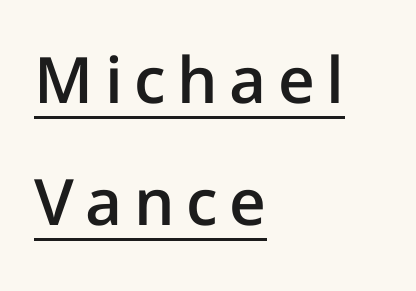
{"serif": "no", "italic": "no", "bold": "semi", "weight": "semibold", "width": "normal", "stroke_contrast": "low", "x_height": "medium", "monospaced": "no", "underline": "yes", "align": "left", "line_spacing": "loose", "line_spacing_ratio": 1.9, "glyph_px": 64}
